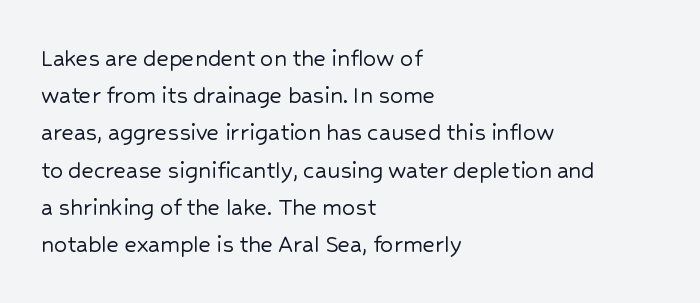
{"italic": "no", "underline": "no", "align": "left", "line_spacing": "normal", "line_spacing_ratio": 1.43, "letter_spacing": "normal", "letter_spacing_em": 0.0, "glyph_px": 26}
